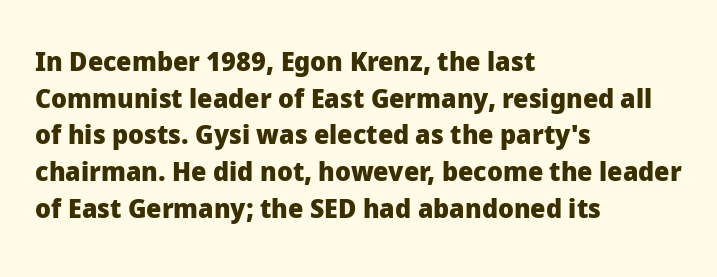
The image shows 27 px bold type, upright; set left-aligned, normal line spacing (1.36x), normal letter spacing, not underlined.
